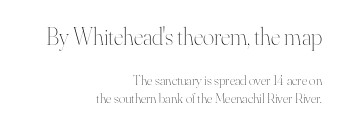
{"italic": "no", "bold": "no", "underline": "no", "align": "right", "line_spacing": "normal", "line_spacing_ratio": 1.28, "letter_spacing": "normal", "letter_spacing_em": 0.0, "larger_block": "first", "size_ratio": 1.71, "glyph_px": 24}
